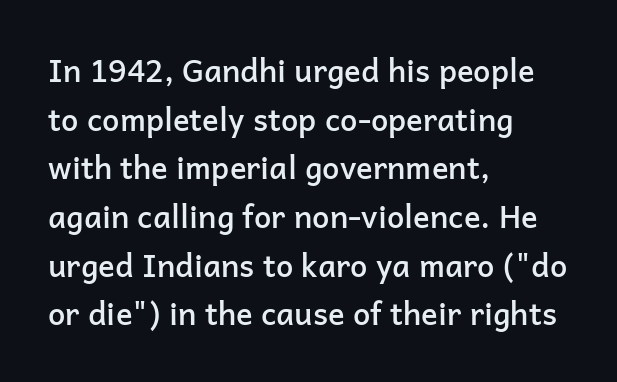
Q: Is the text bold? A: Semi-bold.
Q: Is the text italic (slanted)? A: No, it is upright.
Q: Is the typeface a serif or a sans-serif typeface? A: Sans-serif.
Q: Is the text underlined? A: No.
Q: How is the paragraph aligned? A: Left-aligned.
Q: Is the spacing between letters normal or unusually wide? A: Normal.
Q: Is the spacing between lines tight, normal or loose? A: Normal.
Q: Width (condensed, normal, or wide)? A: Normal.
Q: Stroke contrast? A: Low.
Q: x-height? A: Medium.
Q: Monospaced? A: No.
